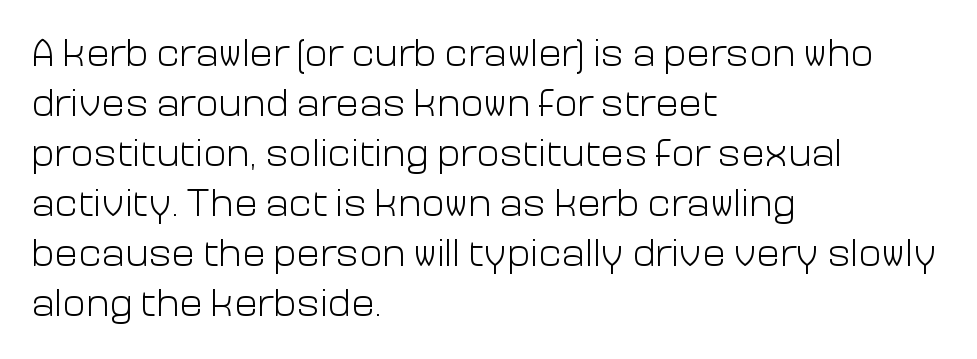
The image shows 39 px light sans-serif type, upright; set left-aligned, normal line spacing (1.28x), normal letter spacing, not underlined; low stroke contrast and a medium x-height.
